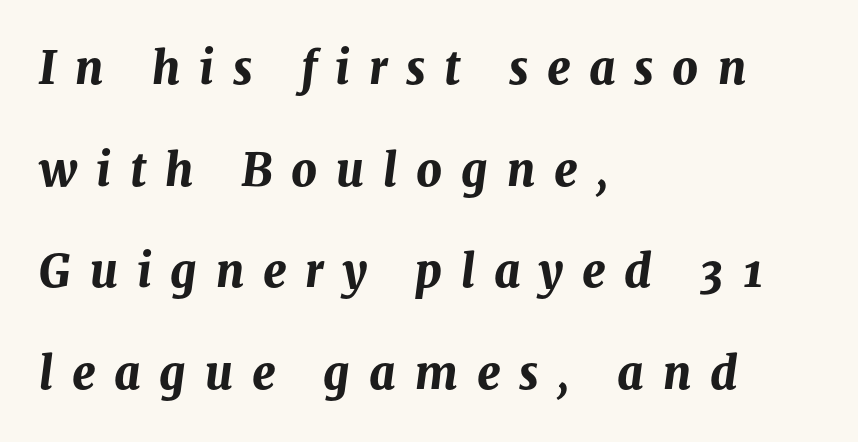
The image shows 45 px bold type, italic (leaning right); set left-aligned, loose line spacing (2.26x), unusually wide letter spacing (+0.42 em), not underlined; medium stroke contrast and a medium x-height.
